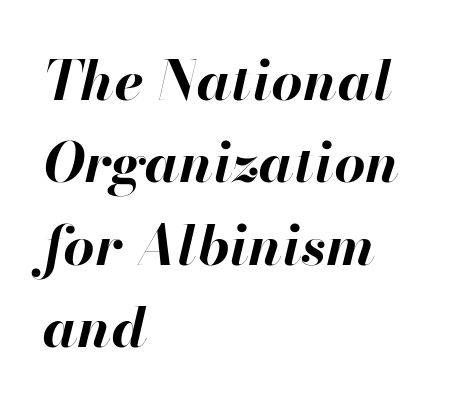
{"italic": "yes", "lean": "right", "slant_degrees": 13, "bold": "yes", "weight": "bold", "width": "normal", "stroke_contrast": "high", "x_height": "small", "monospaced": "no", "underline": "no", "align": "left", "line_spacing": "normal", "line_spacing_ratio": 1.5, "letter_spacing": "normal", "letter_spacing_em": 0.0, "glyph_px": 55}
